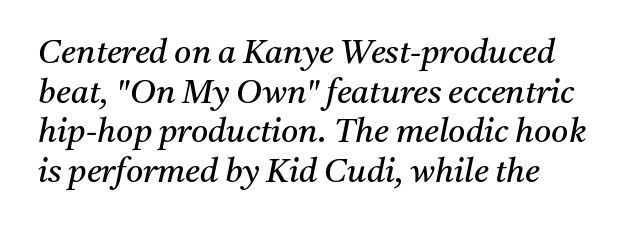
{"serif": "yes", "italic": "yes", "lean": "right", "slant_degrees": 11, "bold": "no", "weight": "regular", "width": "normal", "stroke_contrast": "medium", "x_height": "medium", "monospaced": "no", "underline": "no", "align": "left", "line_spacing_ratio": 1.2, "letter_spacing": "normal", "letter_spacing_em": 0.0, "glyph_px": 33}
